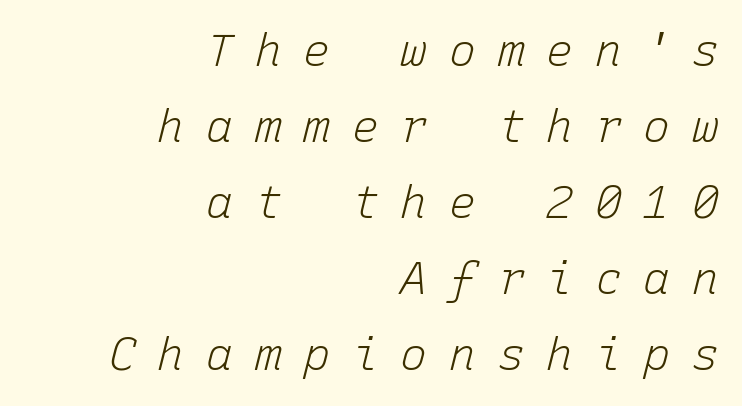
It's the slanting kind of type. No chunkiness to these letters — they're not bold. How would I describe the line gaps? Plain and ordinary. The zone under the glyphs is completely vacant. There is plenty of visible air inserted between adjacent glyphs.
